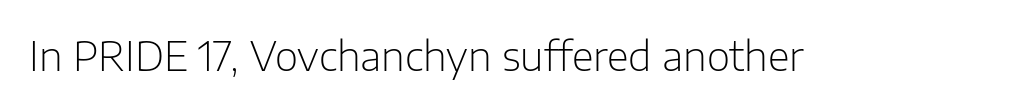
Do the characters align in a grid? No, the font is proportional. The letterforms sit shoulder to shoulder at normal distance. The typeface chosen for these lines omits serifs. Check the space under the baseline: it is left empty. Vertical stems look standard width or narrower in stroke. Designer's note — italics off, roman on.
